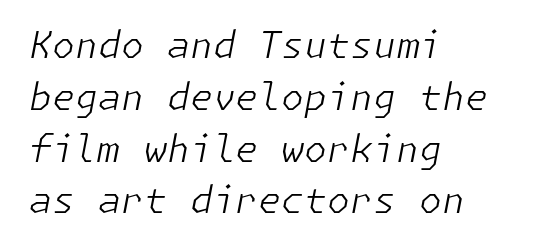
Q: Is the text bold? A: No.
Q: Is the text italic (slanted)? A: Yes, it leans right by about 11 degrees.
Q: Is the text underlined? A: No.
Q: How is the paragraph aligned? A: Left-aligned.
Q: Is the spacing between letters normal or unusually wide? A: Normal.
Q: Is the spacing between lines tight, normal or loose? A: Normal.
Q: Width (condensed, normal, or wide)? A: Normal.
Q: Stroke contrast? A: Low.
Q: x-height? A: Medium.
